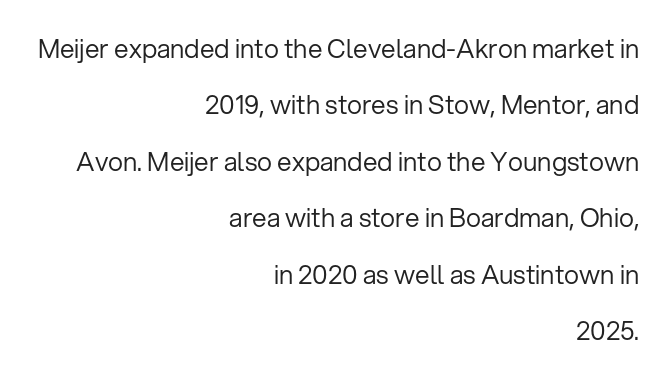
A light-to-regular cut is what we see here. The line texture is even and compact thanks to regular tracking. This rendering features lettering with no underline. These lines are set flush right with a ragged left edge. Characters remain perfectly vertical along every line.
